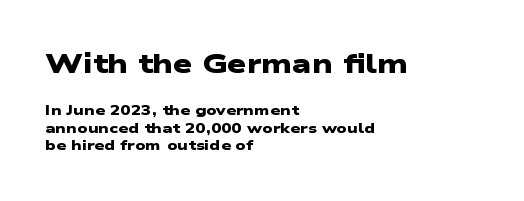
{"bold": "yes", "underline": "no", "align": "left", "line_spacing": "normal", "line_spacing_ratio": 1.25, "letter_spacing": "normal", "letter_spacing_em": 0.0, "larger_block": "first", "size_ratio": 1.93, "glyph_px": 27}
